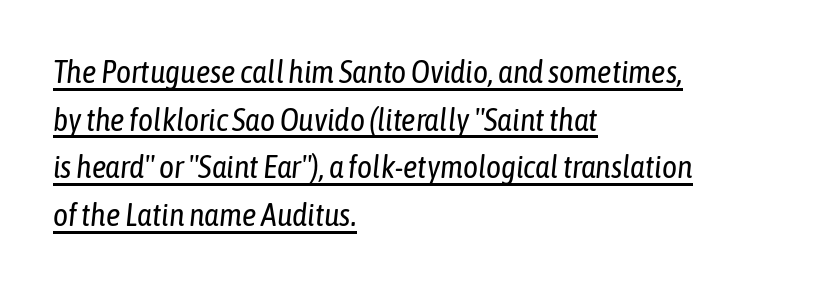
{"italic": "yes", "lean": "right", "slant_degrees": 6, "bold": "no", "weight": "regular", "width": "condensed", "stroke_contrast": "low", "x_height": "medium", "monospaced": "no", "underline": "yes", "align": "left", "line_spacing": "normal", "line_spacing_ratio": 1.49, "letter_spacing": "normal", "letter_spacing_em": 0.0, "glyph_px": 32}
